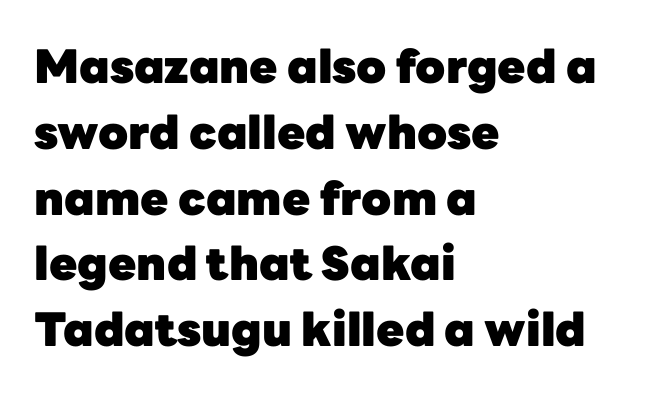
The image shows 46 px heavy sans-serif type, upright; set left-aligned, normal line spacing (1.43x), normal letter spacing, not underlined; low stroke contrast and a medium x-height.
